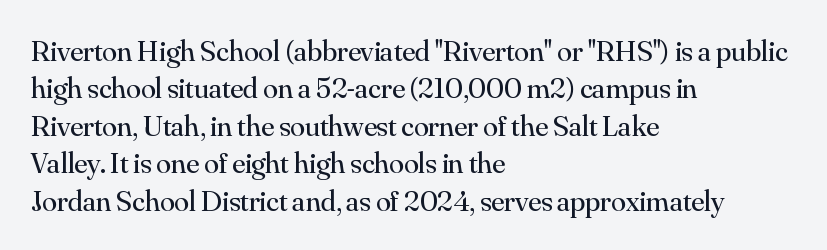
You can tell from the footed stems that serif type was used. Unbolded letterforms with no extra heft. Glyph-to-glyph distance matches everyday printed text. The passage shown is typed in a proportional face where columns would drift.
